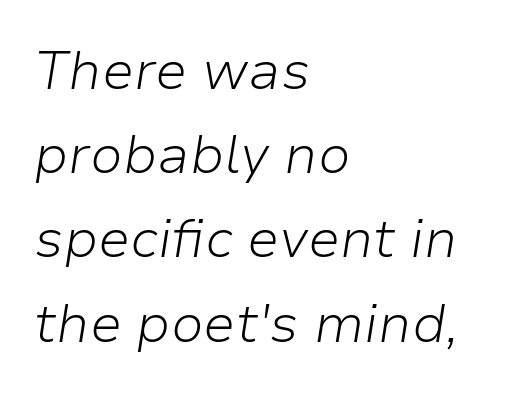
Q: Is the text bold? A: No.
Q: Is the text italic (slanted)? A: Yes, it leans right by about 9 degrees.
Q: Is the text underlined? A: No.
Q: How is the paragraph aligned? A: Left-aligned.
Q: Is the spacing between letters normal or unusually wide? A: Normal.
Q: Is the spacing between lines tight, normal or loose? A: Normal.
Q: Width (condensed, normal, or wide)? A: Normal.
Q: Stroke contrast? A: Low.
Q: x-height? A: Medium.
Q: Monospaced? A: No.
